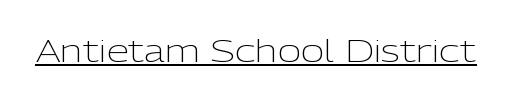
{"serif": "no", "italic": "no", "bold": "no", "weight": "light", "width": "normal", "stroke_contrast": "low", "x_height": "medium", "monospaced": "no", "underline": "yes", "letter_spacing": "normal", "letter_spacing_em": 0.0, "glyph_px": 32}
